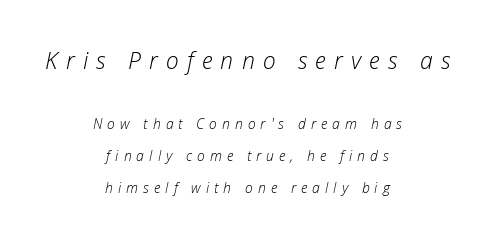
Q: Is the text bold? A: No.
Q: Is the text italic (slanted)? A: Yes, it leans right by about 12 degrees.
Q: Is the text underlined? A: No.
Q: How is the paragraph aligned? A: Centered.
Q: Is the spacing between letters normal or unusually wide? A: Unusually wide.
Q: Is the spacing between lines tight, normal or loose? A: Loose.
Q: Which block of text is set in a larger size, the first (top) or the second (bottom)? A: The first (top) one.
